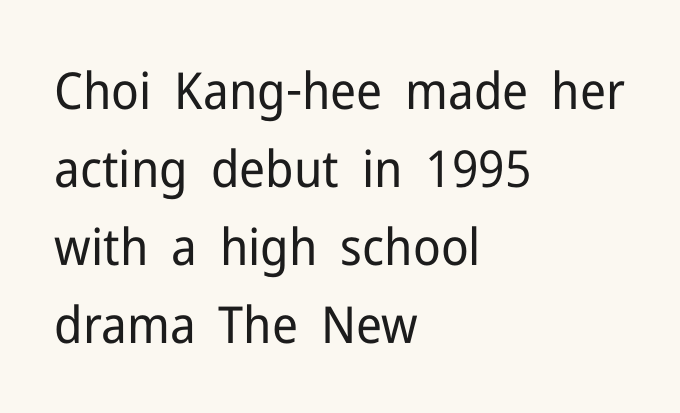
{"serif": "no", "italic": "no", "bold": "no", "weight": "regular", "width": "normal", "stroke_contrast": "low", "x_height": "medium", "monospaced": "no", "underline": "no", "align": "left", "line_spacing": "normal", "line_spacing_ratio": 1.53, "letter_spacing": "normal", "letter_spacing_em": 0.0, "glyph_px": 51}
